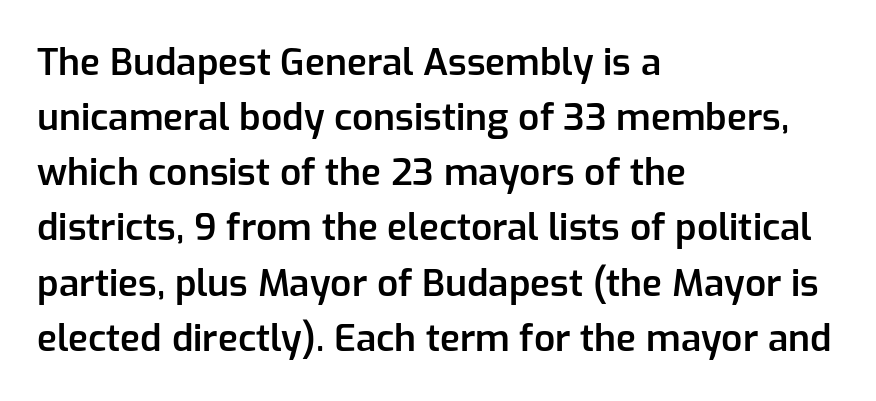
Nope, not italic — everything's standing straight. Font category for this specimen: sans-serif. Looks like regular typesetting: each glyph gets only the width it needs. The paragraph shown leans on its left margin.
